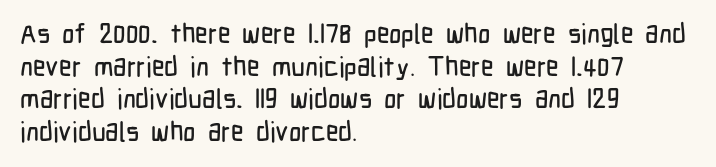
The image shows 27 px text type, upright; set left-aligned, line spacing 1.21x, normal letter spacing, not underlined.
